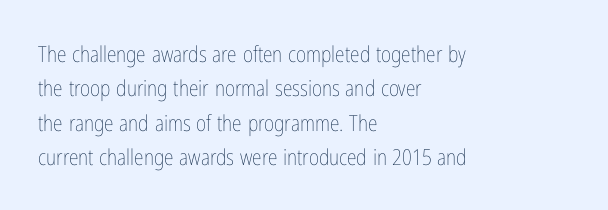
The image shows 22 px text type, upright; set left-aligned, normal line spacing (1.56x), normal letter spacing, not underlined.
